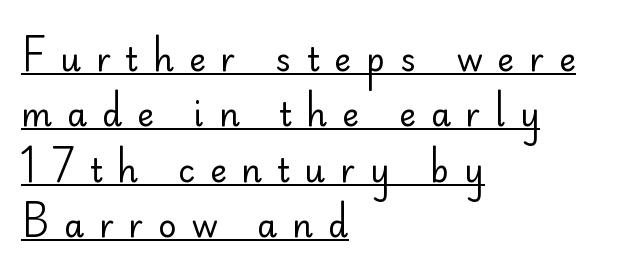
{"serif": "no", "italic": "no", "bold": "no", "weight": "regular", "width": "normal", "stroke_contrast": "low", "x_height": "small", "monospaced": "no", "underline": "yes", "align": "left", "line_spacing_ratio": 1.73, "letter_spacing": "wide", "letter_spacing_em": 0.47, "glyph_px": 32}
